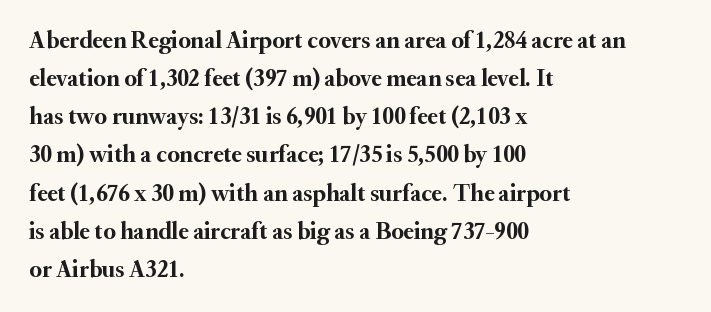
Q: Is the text bold? A: Yes.
Q: Is the text italic (slanted)? A: No, it is upright.
Q: Is the text underlined? A: No.
Q: How is the paragraph aligned? A: Left-aligned.
Q: Is the spacing between letters normal or unusually wide? A: Normal.
Q: Is the spacing between lines tight, normal or loose? A: Normal.
